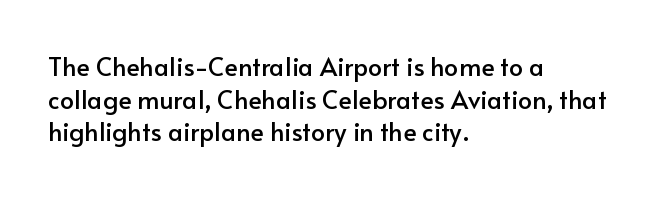
The image shows 25 px text type, upright; set left-aligned, normal line spacing (1.31x), normal letter spacing, not underlined.
